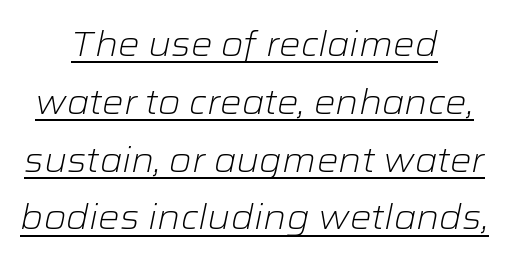
Regular leading. Horizontally, the lines are justified to the midpoint only. This rendering features underlined lettering. The glyphs look as if they've been sheared to an angle. Bold? No — there's no thickening of the strokes.
